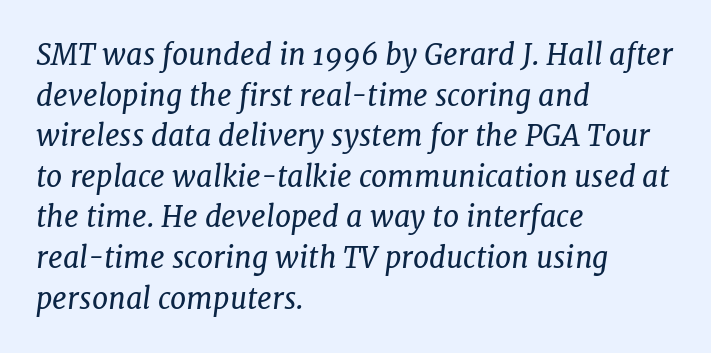
Q: Is the text bold? A: No.
Q: Is the text italic (slanted)? A: Yes, it leans right by about 7 degrees.
Q: Is the typeface a serif or a sans-serif typeface? A: Serif.
Q: Is the text underlined? A: No.
Q: How is the paragraph aligned? A: Left-aligned.
Q: Is the spacing between letters normal or unusually wide? A: Normal.
Q: Is the spacing between lines tight, normal or loose? A: Normal.
Q: Width (condensed, normal, or wide)? A: Normal.
Q: Stroke contrast? A: Low.
Q: x-height? A: Medium.
Q: Monospaced? A: No.
